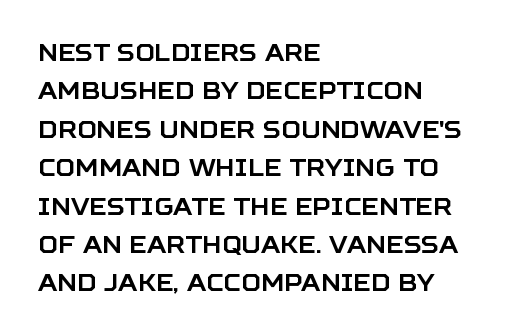
{"italic": "no", "underline": "no", "align": "left", "line_spacing": "normal", "line_spacing_ratio": 1.6, "letter_spacing": "normal", "letter_spacing_em": 0.0, "glyph_px": 24}
